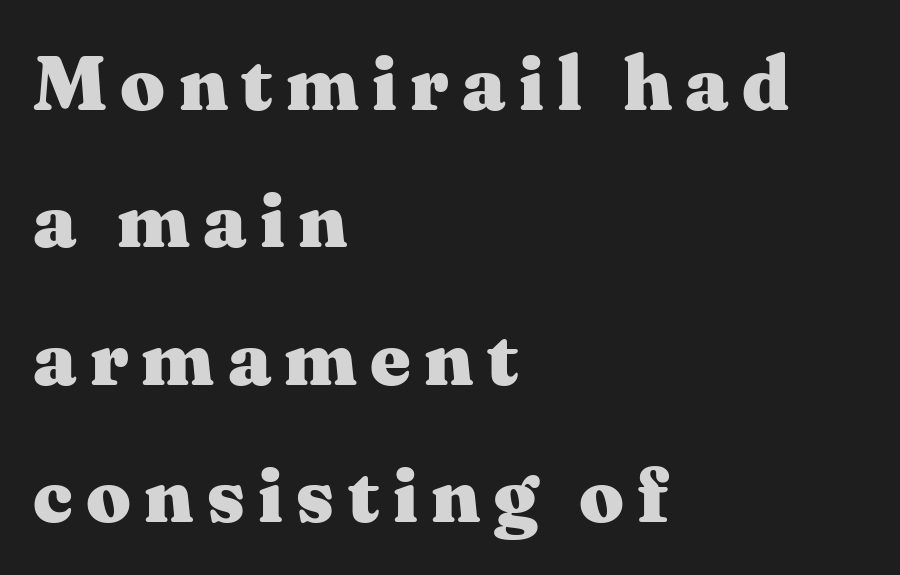
{"serif": "yes", "italic": "no", "bold": "yes", "weight": "heavy", "width": "wide", "stroke_contrast": "medium", "x_height": "medium", "monospaced": "no", "underline": "no", "align": "left", "line_spacing_ratio": 1.76, "glyph_px": 78}
